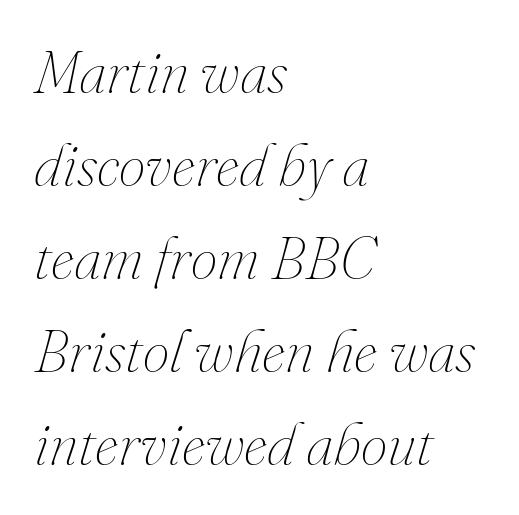
{"italic": "yes", "lean": "right", "slant_degrees": 16, "bold": "no", "weight": "thin", "width": "normal", "stroke_contrast": "medium", "x_height": "small", "monospaced": "no", "underline": "no", "align": "left", "line_spacing": "normal", "line_spacing_ratio": 1.55, "letter_spacing": "normal", "letter_spacing_em": 0.0, "glyph_px": 60}
